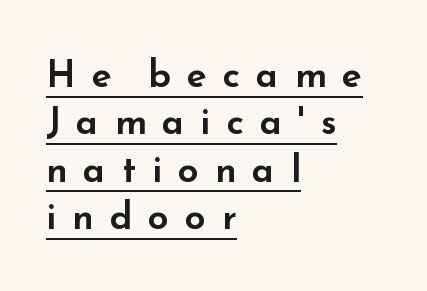
These lines are rendered in a variable-pitch font. Line spacing here is normal. This is sans-serif lettering, the kind often seen on screens and signage. This rendering features underlined lettering.
